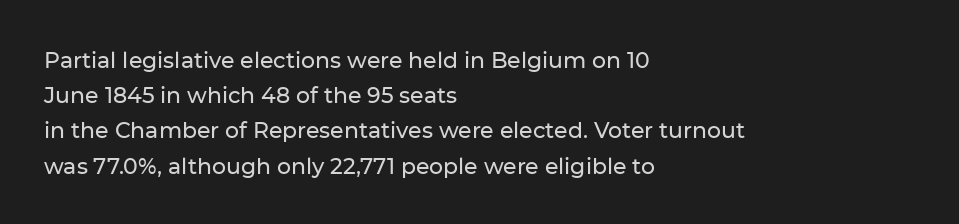
The image shows 22 px text type, upright; set left-aligned, normal line spacing (1.6x), normal letter spacing, not underlined.
